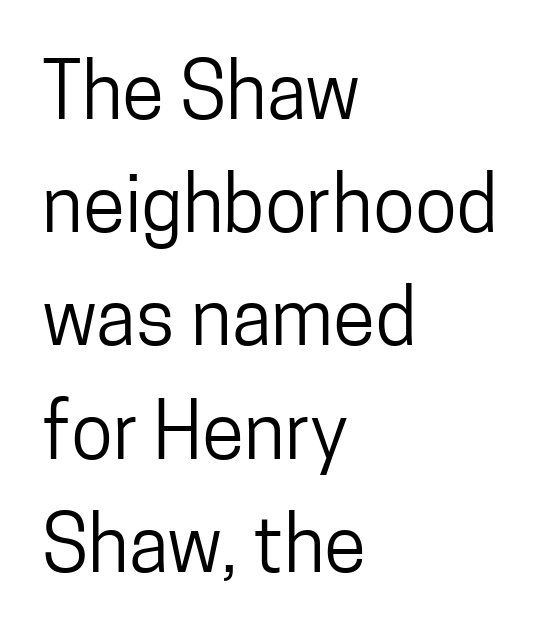
{"serif": "no", "italic": "no", "bold": "no", "weight": "regular", "width": "condensed", "stroke_contrast": "low", "x_height": "medium", "monospaced": "no", "underline": "no", "align": "left", "line_spacing": "normal", "line_spacing_ratio": 1.47, "letter_spacing": "normal", "letter_spacing_em": 0.0, "glyph_px": 77}
